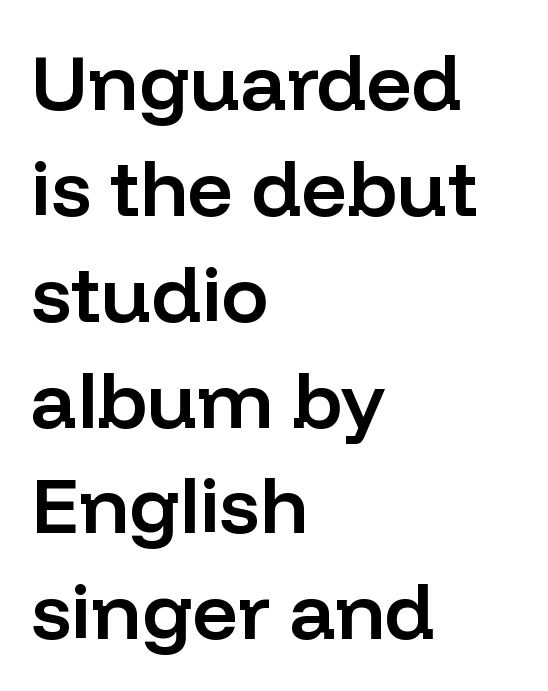
A classic flush-left, rag-right setting is used for this passage. Ascenders rise straight up at ninety degrees. The gap between lines stays unmarked. Characters follow at the spacing the type designer built in. A typesetter would call this proportional, since set widths differ per character.
